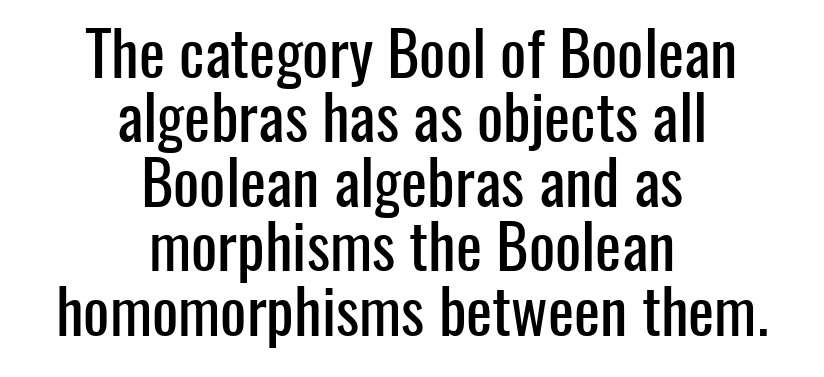
{"serif": "no", "italic": "no", "width": "condensed", "stroke_contrast": "low", "x_height": "medium", "monospaced": "no", "underline": "no", "align": "center", "line_spacing": "tight", "line_spacing_ratio": 1.04, "letter_spacing": "normal", "letter_spacing_em": 0.0, "glyph_px": 62}
